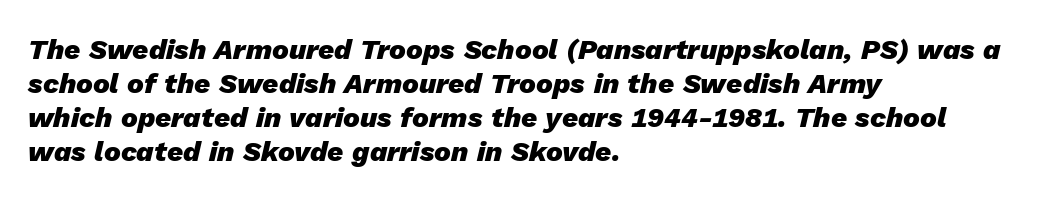
The image shows 28 px heavy type, italic (leaning right); set left-aligned, line spacing 1.21x, normal letter spacing, not underlined; low stroke contrast and a medium x-height.
